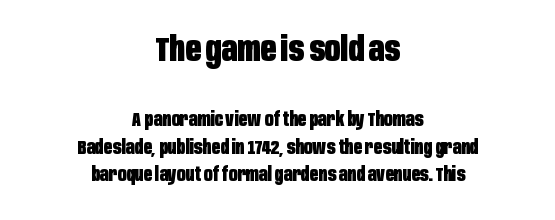
{"serif": "no", "italic": "no", "bold": "yes", "weight": "heavy", "width": "condensed", "stroke_contrast": "low", "x_height": "large", "monospaced": "no", "underline": "no", "align": "center", "line_spacing": "normal", "line_spacing_ratio": 1.46, "letter_spacing": "normal", "letter_spacing_em": 0.0, "larger_block": "first", "size_ratio": 1.79, "glyph_px": 34}
